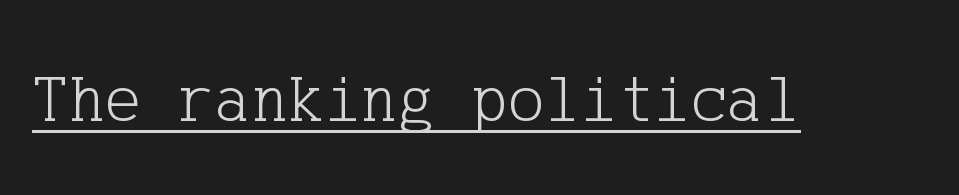
{"serif": "yes", "italic": "no", "bold": "no", "weight": "light", "width": "normal", "stroke_contrast": "low", "x_height": "medium", "underline": "yes", "letter_spacing": "normal", "letter_spacing_em": 0.0, "glyph_px": 69}
